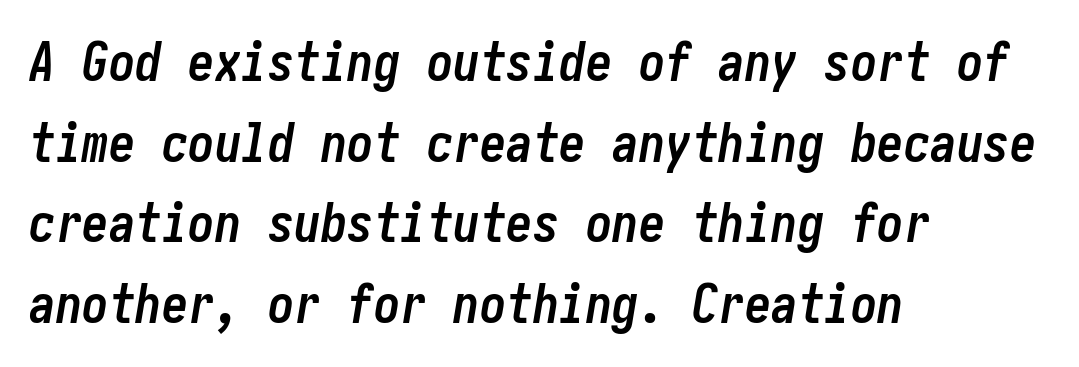
Students, this is bold: see how much ink each stroke carries. The text block is weighted toward the left margin, trailing off unevenly rightward. The typography opts for an oblique posture over an upright one. The specimen omits any rule beneath the text block's lines.
